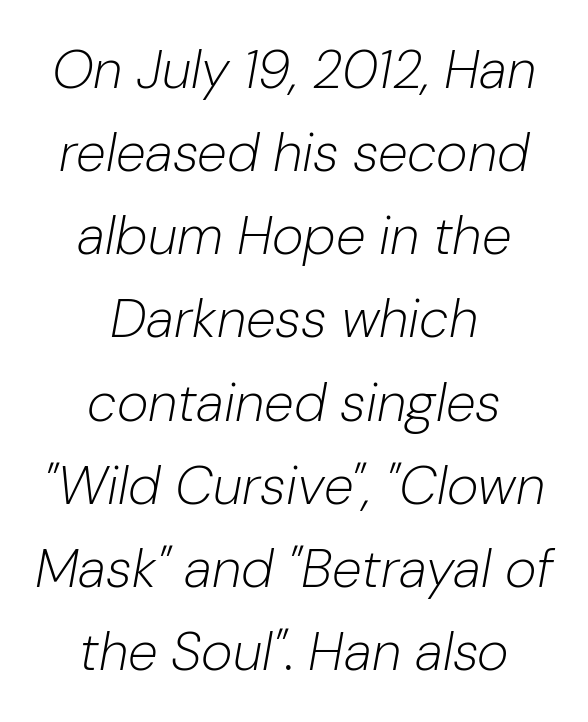
Quick note: underline off. Emphasis-style slanted type is in use. Looks like regular typesetting: each glyph gets only the width it needs. Centered paragraph, ragged on both sides.
